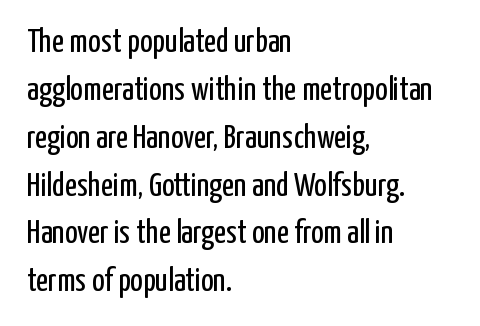
Q: Is the text bold? A: No.
Q: Is the text italic (slanted)? A: No, it is upright.
Q: Is the typeface a serif or a sans-serif typeface? A: Sans-serif.
Q: Is the text underlined? A: No.
Q: How is the paragraph aligned? A: Left-aligned.
Q: Is the spacing between letters normal or unusually wide? A: Normal.
Q: Is the spacing between lines tight, normal or loose? A: Normal.
Q: Width (condensed, normal, or wide)? A: Condensed.
Q: Stroke contrast? A: Low.
Q: x-height? A: Medium.
Q: Monospaced? A: No.
